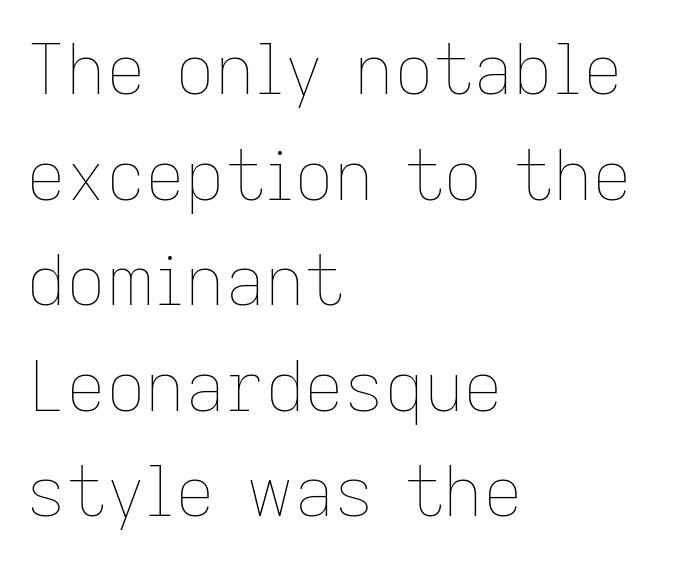
The font is comparable to plain body text, perhaps lighter. Short note: letters normally spaced. The string is rendered with underlining switched off. The lines in this sample share a left origin and differ only in where they stop.
